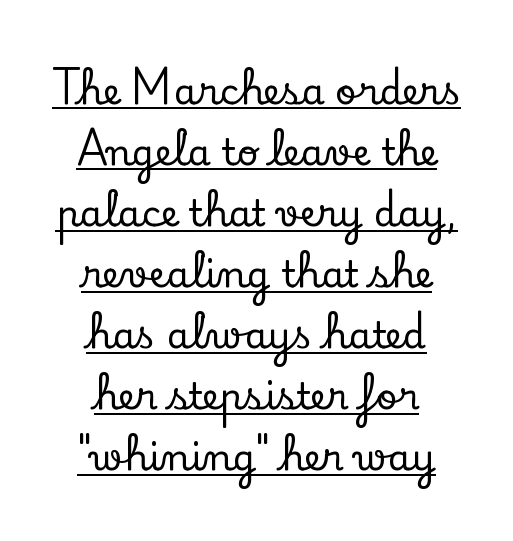
{"italic": "no", "width": "normal", "stroke_contrast": "low", "x_height": "small", "monospaced": "no", "underline": "yes", "align": "center", "line_spacing": "normal", "line_spacing_ratio": 1.65, "letter_spacing": "normal", "letter_spacing_em": 0.0, "glyph_px": 37}
